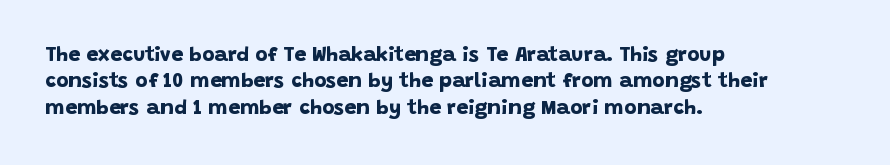
The paragraph shown leans on its left margin. Nobody touched the tracking dial on this one. Whoever set this chose a conventional vertical rhythm. Descender tails drop into unmarked territory.
